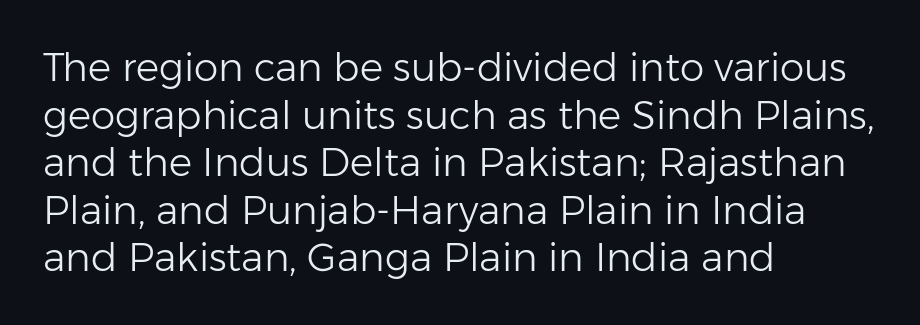
{"serif": "no", "italic": "no", "bold": "no", "weight": "light", "width": "normal", "stroke_contrast": "low", "x_height": "medium", "monospaced": "no", "underline": "no", "align": "left", "line_spacing_ratio": 1.22, "letter_spacing": "normal", "letter_spacing_em": 0.0, "glyph_px": 39}
